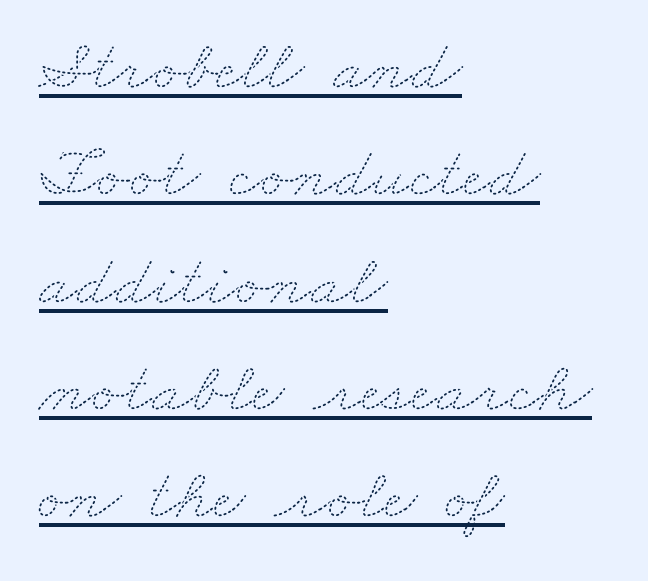
Q: Is the text bold? A: No.
Q: Is the text underlined? A: Yes.
Q: How is the paragraph aligned? A: Left-aligned.
Q: Is the spacing between letters normal or unusually wide? A: Normal.
Q: Is the spacing between lines tight, normal or loose? A: Normal.
Q: Width (condensed, normal, or wide)? A: Wide.
Q: Stroke contrast? A: Medium.
Q: x-height? A: Small.
Q: Monospaced? A: No.
